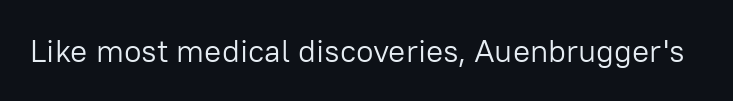
The face used here is a sans, in the tradition of grotesques and geometrics. These lines are rendered in a variable-pitch font. This rendering features lettering with no underline. Standard letterfit; no display-style spreading of the glyphs. The passage shown is not bold in any degree.
